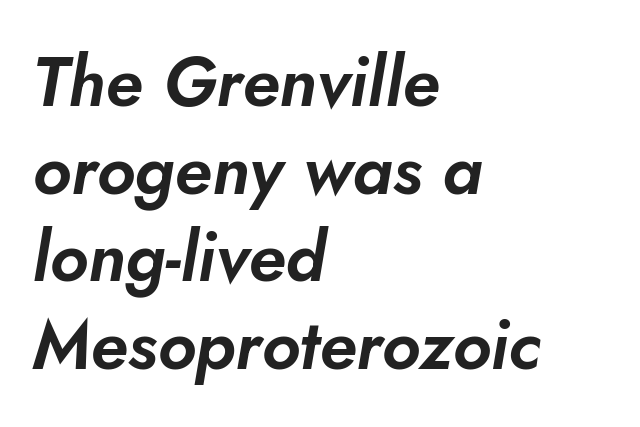
Q: Is the text italic (slanted)? A: Yes, it leans right by about 5 degrees.
Q: Is the text underlined? A: No.
Q: How is the paragraph aligned? A: Left-aligned.
Q: Is the spacing between letters normal or unusually wide? A: Normal.
Q: Is the spacing between lines tight, normal or loose? A: Normal.
Q: Width (condensed, normal, or wide)? A: Normal.
Q: Stroke contrast? A: Low.
Q: x-height? A: Small.
Q: Monospaced? A: No.
